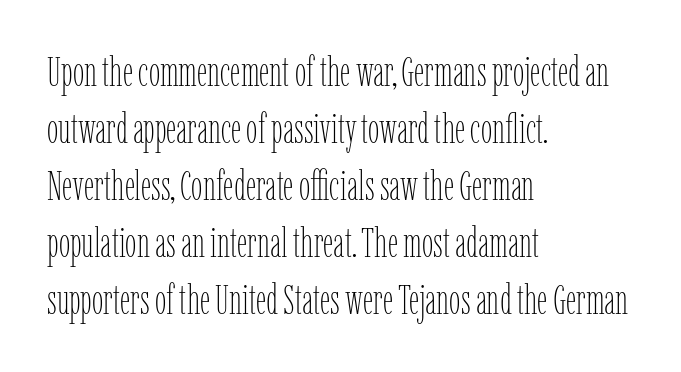
A typesetter would call this proportional, since set widths differ per character. Ascenders rise straight up at ninety degrees. Any mark beneath the type? The region is blank. Interline gaps are of average width in this sample. Stroke mass is kept to a normal reading level or below.
